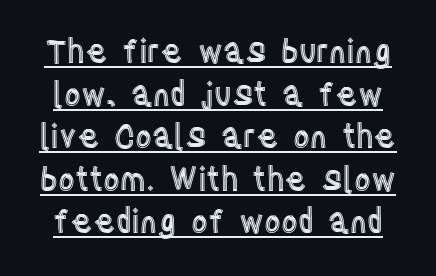
The image shows 32 px condensed type, upright; set normal line spacing (1.33x), normal letter spacing, underlined; a large x-height.
